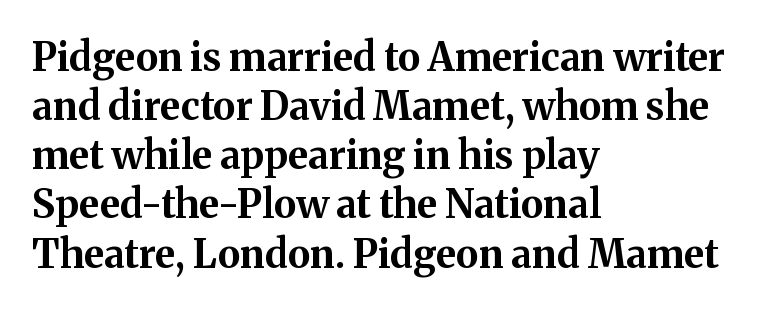
Q: Is the text bold? A: Yes.
Q: Is the text italic (slanted)? A: No, it is upright.
Q: Is the typeface a serif or a sans-serif typeface? A: Serif.
Q: Is the text underlined? A: No.
Q: How is the paragraph aligned? A: Left-aligned.
Q: Is the spacing between letters normal or unusually wide? A: Normal.
Q: Is the spacing between lines tight, normal or loose? A: Normal.
Q: Width (condensed, normal, or wide)? A: Normal.
Q: Stroke contrast? A: Medium.
Q: x-height? A: Medium.
Q: Monospaced? A: No.
